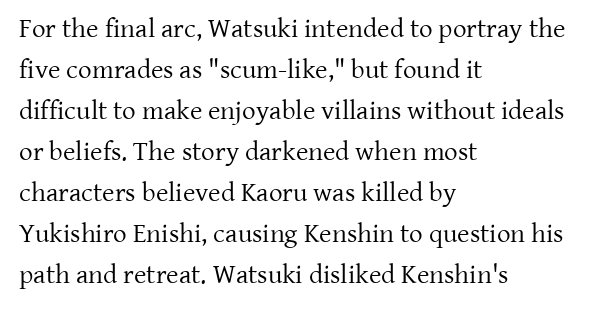
Q: Is the text bold? A: No.
Q: Is the text italic (slanted)? A: No, it is upright.
Q: Is the text underlined? A: No.
Q: How is the paragraph aligned? A: Left-aligned.
Q: Is the spacing between letters normal or unusually wide? A: Normal.
Q: Is the spacing between lines tight, normal or loose? A: Normal.
